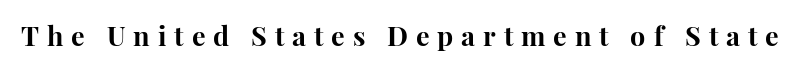
Q: Is the text bold? A: Yes.
Q: Is the text italic (slanted)? A: No, it is upright.
Q: Is the text underlined? A: No.
Q: Is the spacing between letters normal or unusually wide? A: Unusually wide.
